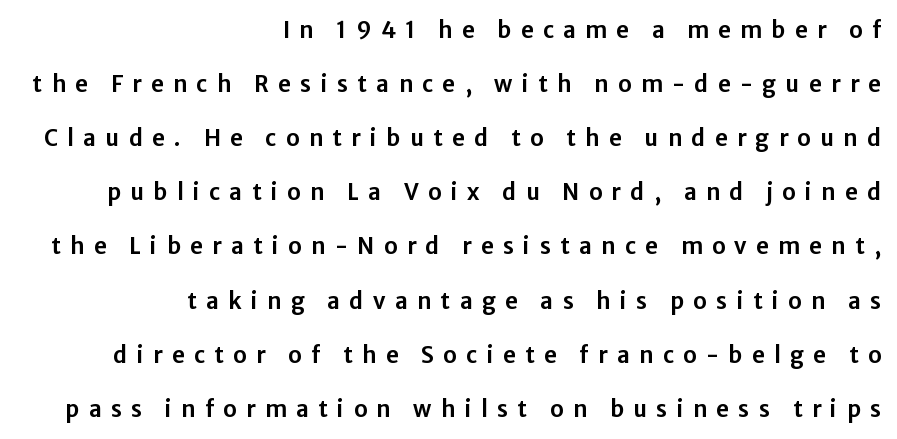
Q: Is the text italic (slanted)? A: No, it is upright.
Q: Is the text underlined? A: No.
Q: How is the paragraph aligned? A: Right-aligned.
Q: Is the spacing between letters normal or unusually wide? A: Unusually wide.
Q: Is the spacing between lines tight, normal or loose? A: Loose.
